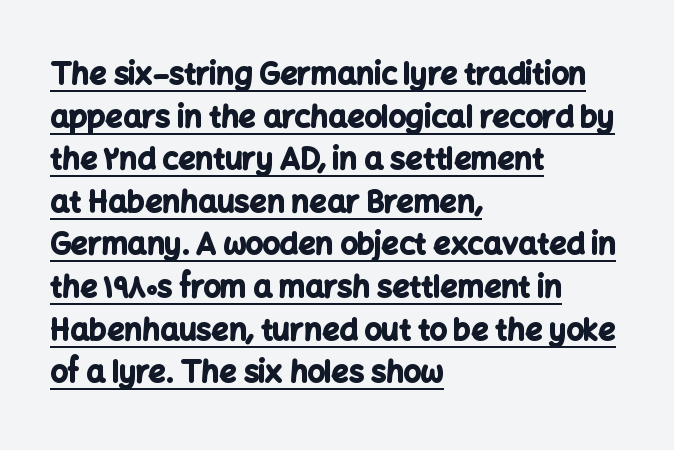
Q: Is the text bold? A: Yes.
Q: Is the text italic (slanted)? A: No, it is upright.
Q: Is the typeface a serif or a sans-serif typeface? A: Sans-serif.
Q: Is the text underlined? A: Yes.
Q: How is the paragraph aligned? A: Left-aligned.
Q: Is the spacing between letters normal or unusually wide? A: Normal.
Q: Is the spacing between lines tight, normal or loose? A: Normal.
Q: Width (condensed, normal, or wide)? A: Normal.
Q: Stroke contrast? A: Low.
Q: x-height? A: Medium.
Q: Monospaced? A: No.
